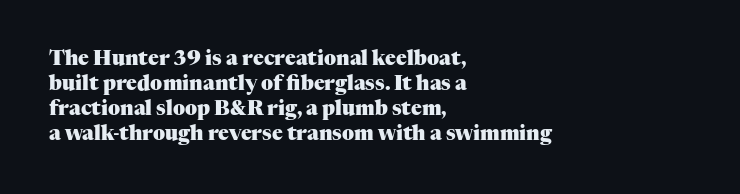
Q: Is the text bold? A: Yes.
Q: Is the text italic (slanted)? A: No, it is upright.
Q: Is the text underlined? A: No.
Q: How is the paragraph aligned? A: Left-aligned.
Q: Is the spacing between letters normal or unusually wide? A: Normal.
Q: Is the spacing between lines tight, normal or loose? A: Normal.
